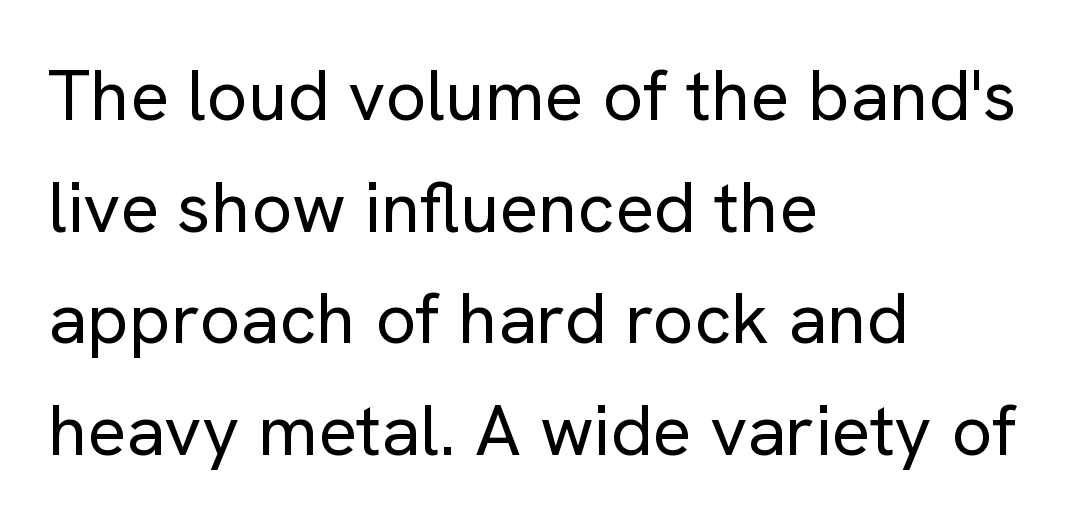
{"serif": "no", "italic": "no", "bold": "no", "weight": "regular", "width": "normal", "stroke_contrast": "low", "x_height": "medium", "monospaced": "no", "underline": "no", "align": "left", "line_spacing": "normal", "line_spacing_ratio": 1.55, "letter_spacing": "normal", "letter_spacing_em": 0.0, "glyph_px": 72}
